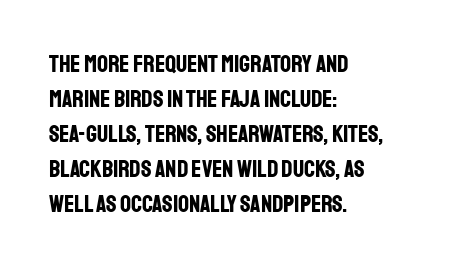
Q: Is the text bold? A: Yes.
Q: Is the text italic (slanted)? A: No, it is upright.
Q: Is the text underlined? A: No.
Q: How is the paragraph aligned? A: Left-aligned.
Q: Is the spacing between letters normal or unusually wide? A: Normal.
Q: Is the spacing between lines tight, normal or loose? A: Normal.
